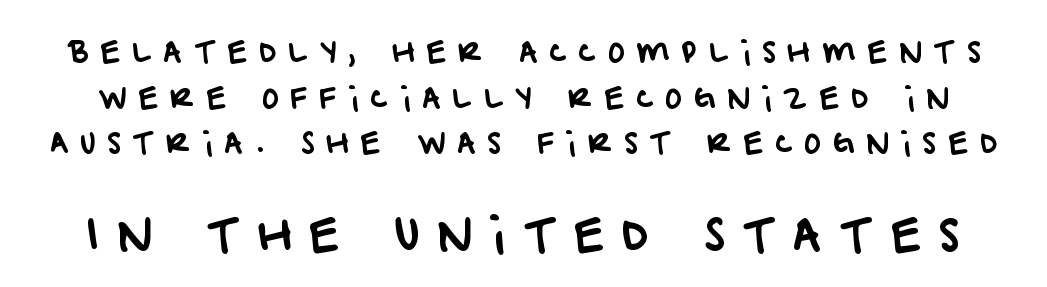
{"serif": "no", "width": "normal", "stroke_contrast": "low", "x_height": "large", "monospaced": "no", "underline": "no", "line_spacing": "normal", "line_spacing_ratio": 1.57, "letter_spacing": "wide", "letter_spacing_em": 0.4, "larger_block": "second", "size_ratio": 1.52, "glyph_px": 44}
